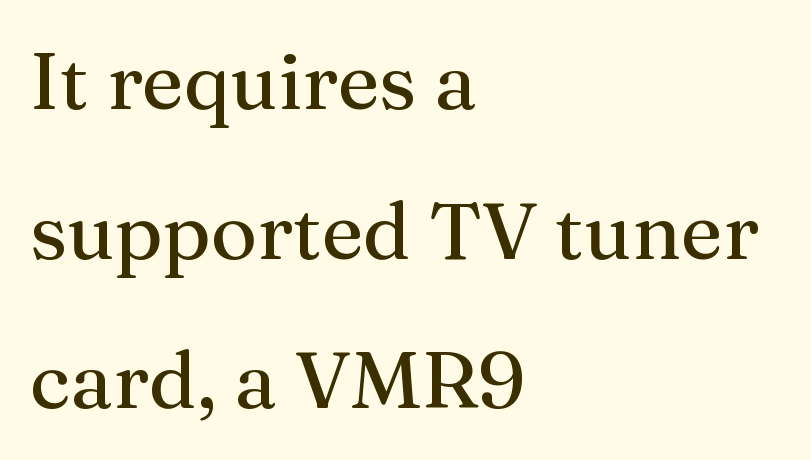
Q: Is the text bold? A: No.
Q: Is the text italic (slanted)? A: No, it is upright.
Q: Is the typeface a serif or a sans-serif typeface? A: Serif.
Q: Is the text underlined? A: No.
Q: How is the paragraph aligned? A: Left-aligned.
Q: Is the spacing between letters normal or unusually wide? A: Normal.
Q: Width (condensed, normal, or wide)? A: Normal.
Q: Stroke contrast? A: Medium.
Q: x-height? A: Medium.
Q: Monospaced? A: No.
